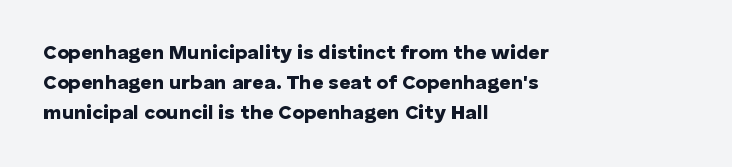
Alignment: flush left. Tall strokes in this sample are plumb rather than angled. Successive baselines arrive at the customary interval. The rendering uses a bold face; every stroke is thick and dark. The specimen omits any rule beneath the text block's lines. Short note: letters normally spaced.
